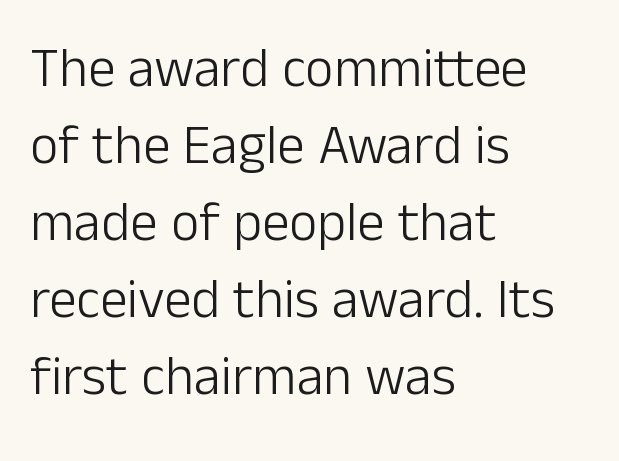
These glyphs show unthickened strokes, regular width or finer. Nothing sits at the stroke ends, so this counts as sans-serif. Honestly, the row spacing looks completely unremarkable. The type sits square on the baseline with zero lean.
